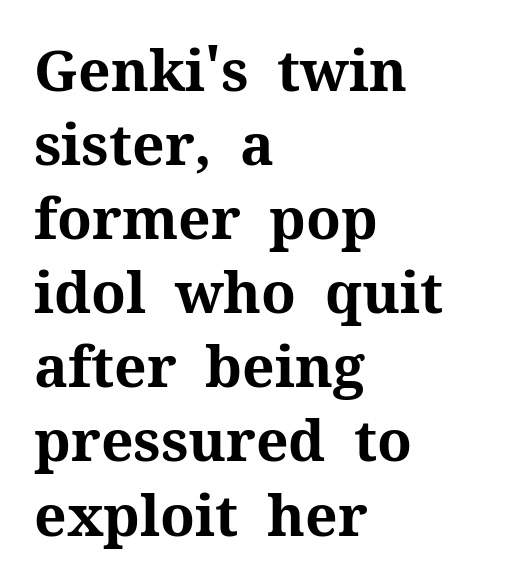
The image shows 57 px bold serif type, upright; set left-aligned, normal line spacing (1.3x), normal letter spacing, not underlined; medium stroke contrast and a medium x-height.
